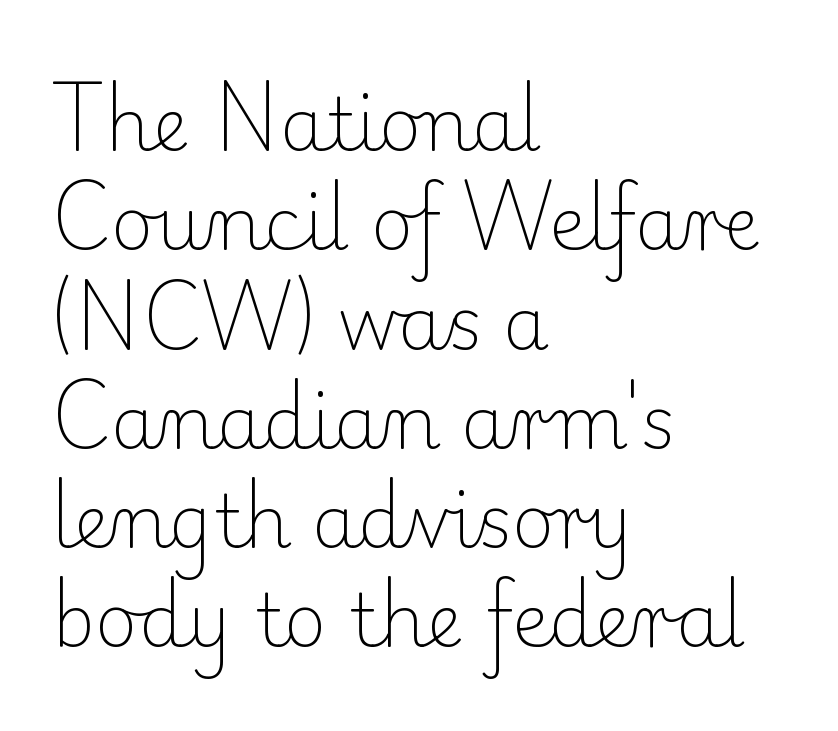
The image shows 73 px light serif type, upright; set left-aligned, normal line spacing (1.36x), normal letter spacing, not underlined; low stroke contrast and a small x-height.
